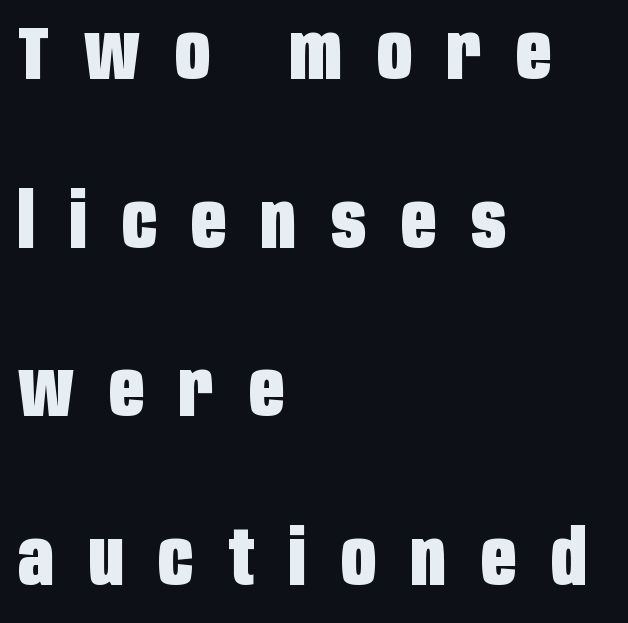
Classification — sans serif. Characters remain perfectly vertical along every line. The lines are quadded left. Does the leading feel generous? Absolutely, it's lavish.
